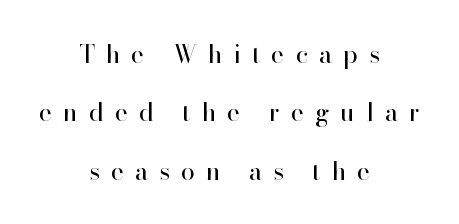
{"italic": "no", "bold": "no", "underline": "no", "align": "center", "line_spacing": "loose", "line_spacing_ratio": 2.34, "letter_spacing": "wide", "letter_spacing_em": 0.44, "glyph_px": 25}
